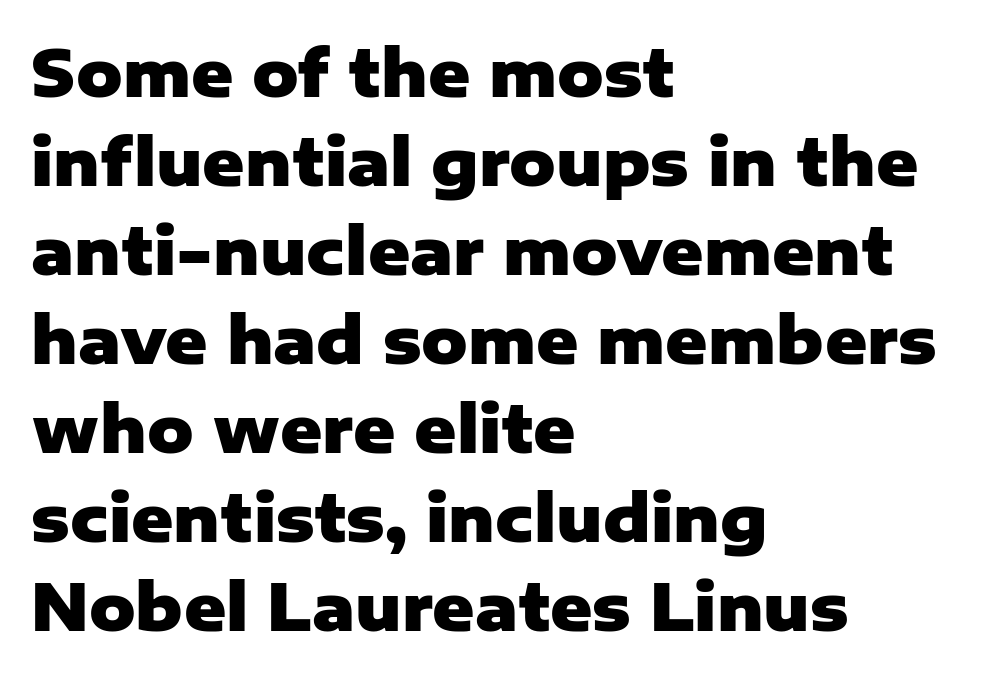
Q: Is the text bold? A: Yes.
Q: Is the text italic (slanted)? A: No, it is upright.
Q: Is the typeface a serif or a sans-serif typeface? A: Sans-serif.
Q: Is the text underlined? A: No.
Q: How is the paragraph aligned? A: Left-aligned.
Q: Is the spacing between letters normal or unusually wide? A: Normal.
Q: Is the spacing between lines tight, normal or loose? A: Normal.
Q: Width (condensed, normal, or wide)? A: Normal.
Q: Stroke contrast? A: Low.
Q: x-height? A: Medium.
Q: Monospaced? A: No.
